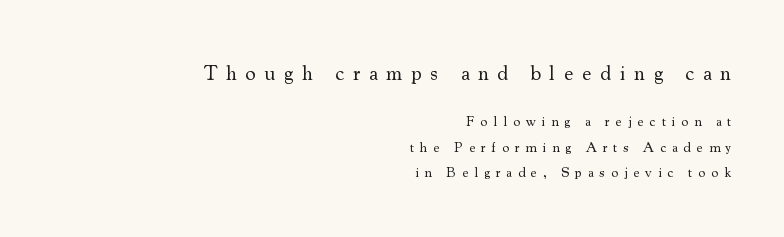
{"italic": "no", "bold": "no", "underline": "no", "align": "right", "line_spacing_ratio": 1.83, "letter_spacing": "wide", "letter_spacing_em": 0.41, "larger_block": "first", "size_ratio": 1.5, "glyph_px": 21}
